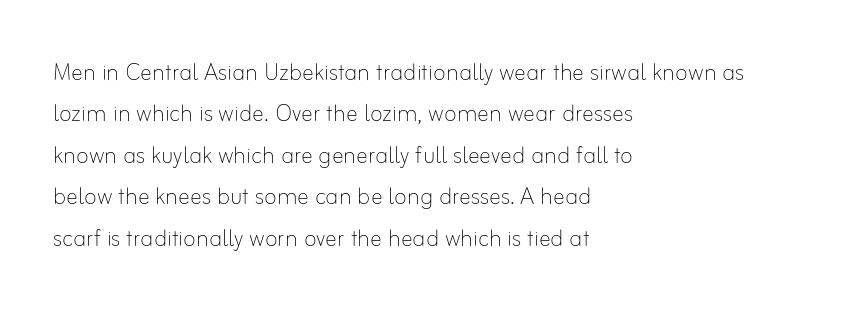
The rendering uses natural spacing where letterforms have individual widths. Line starts are locked; line ends wander. Leading matches the norm, producing a regular column. Posture: upright roman.
